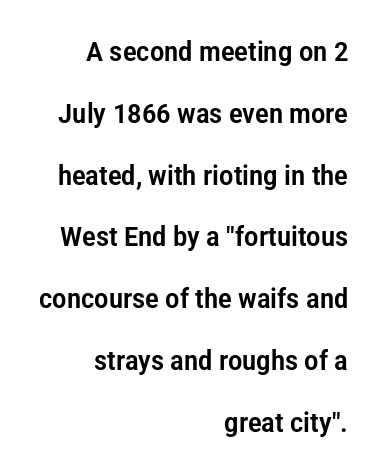
Q: Is the text italic (slanted)? A: No, it is upright.
Q: Is the text underlined? A: No.
Q: How is the paragraph aligned? A: Right-aligned.
Q: Is the spacing between letters normal or unusually wide? A: Normal.
Q: Is the spacing between lines tight, normal or loose? A: Loose.
